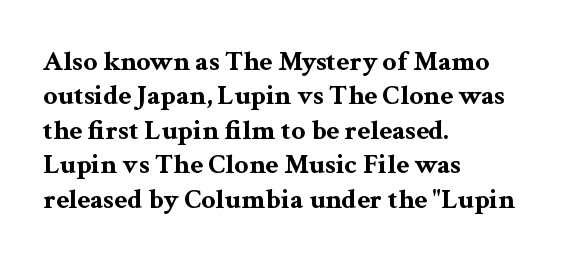
{"serif": "yes", "italic": "no", "bold": "yes", "weight": "bold", "width": "wide", "stroke_contrast": "medium", "x_height": "medium", "monospaced": "no", "underline": "no", "align": "left", "line_spacing_ratio": 1.23, "letter_spacing": "normal", "letter_spacing_em": 0.0, "glyph_px": 28}
